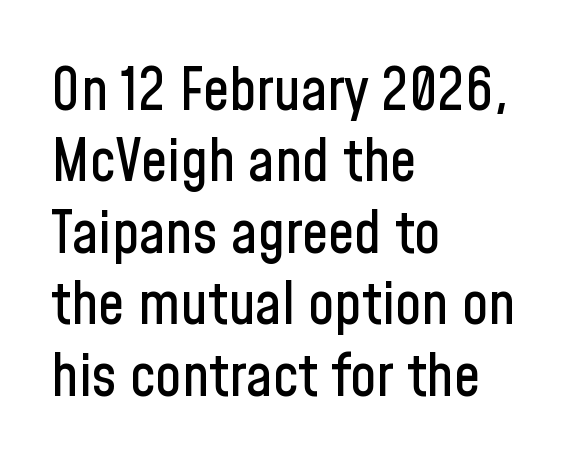
The setting favours the left margin, as ordinary paragraphs usually do. Is the letter spacing exaggerated? No — it looks like the ordinary default. No word sits above an underline. This sample has the flowing, uneven cadence of proportional lettering. A sans-serif font was chosen for this passage.
